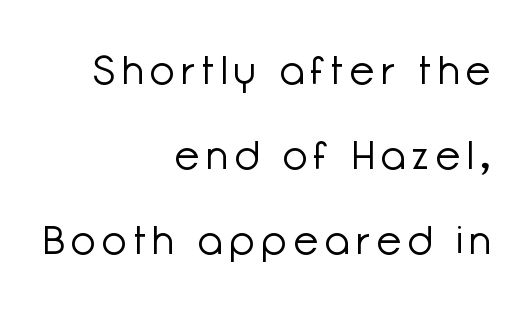
The image shows 40 px light sans-serif type, upright; set right-aligned, loose line spacing (2.12x), not underlined; low stroke contrast and a medium x-height.
